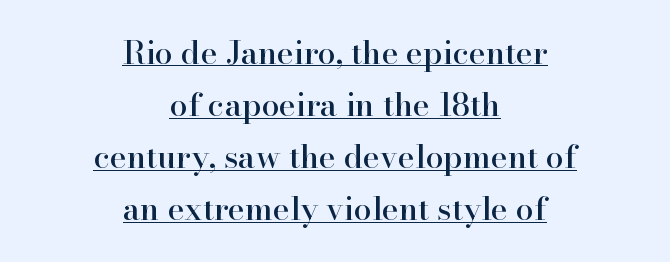
{"serif": "yes", "italic": "no", "width": "normal", "stroke_contrast": "high", "x_height": "small", "monospaced": "no", "underline": "yes", "align": "center", "line_spacing": "normal", "line_spacing_ratio": 1.63, "letter_spacing": "normal", "letter_spacing_em": 0.0, "glyph_px": 32}
